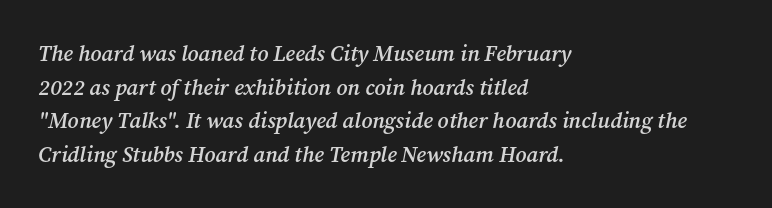
Q: Is the text bold? A: Semi-bold.
Q: Is the text italic (slanted)? A: Yes, it leans right by about 12 degrees.
Q: Is the text underlined? A: No.
Q: How is the paragraph aligned? A: Left-aligned.
Q: Is the spacing between letters normal or unusually wide? A: Normal.
Q: Is the spacing between lines tight, normal or loose? A: Normal.
